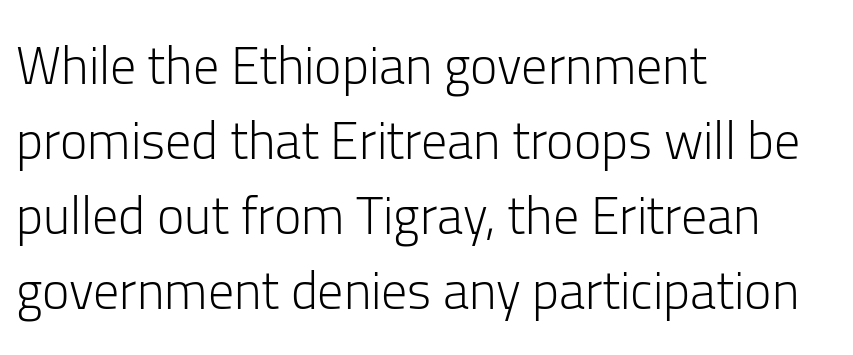
Look at the tracking — it's just the regular setting, nothing added. Italic: no, the glyphs are upright roman. A student would call this left alignment; a typographer would say flush left, rag right. Lines of text with bare space underneath. Is there much room between lines? A standard amount, neither cramped nor airy.
